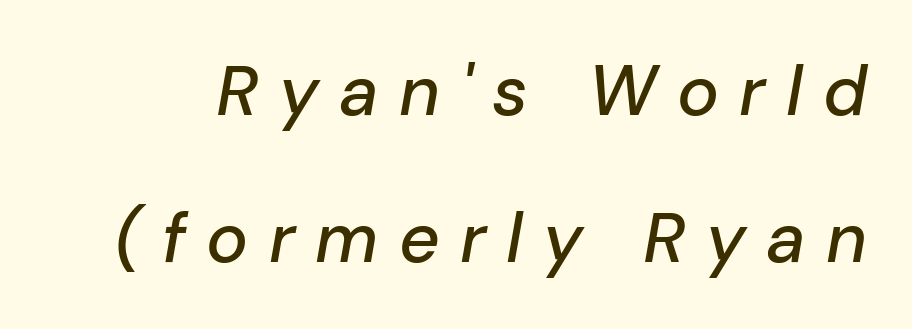
{"italic": "yes", "lean": "right", "slant_degrees": 10, "width": "normal", "stroke_contrast": "low", "x_height": "medium", "monospaced": "no", "underline": "no", "line_spacing": "loose", "line_spacing_ratio": 2.1, "letter_spacing": "wide", "letter_spacing_em": 0.29, "glyph_px": 70}
